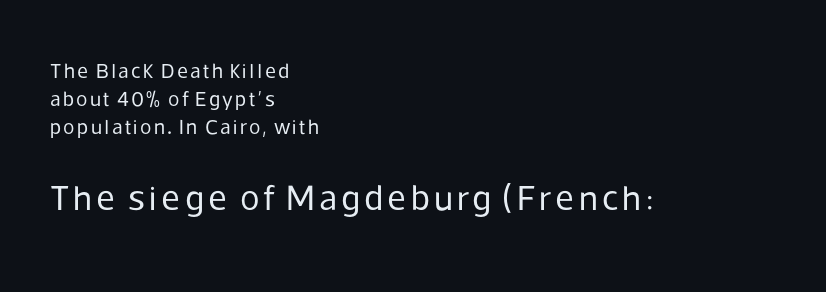
The image shows 36 px regular-weight sans-serif type, upright; set left-aligned, normal line spacing (1.33x), not underlined; the second (bottom) block is 1.71x larger; low stroke contrast and a medium x-height.
